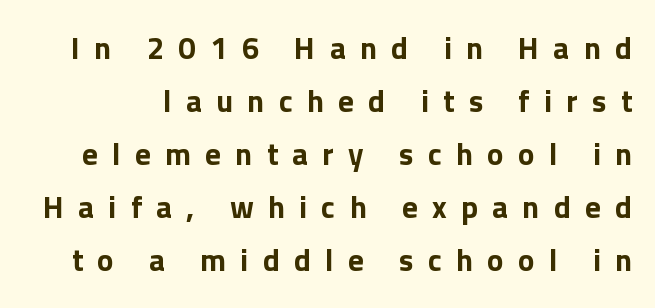
{"serif": "no", "italic": "no", "bold": "yes", "weight": "bold", "width": "normal", "x_height": "medium", "monospaced": "no", "underline": "no", "line_spacing_ratio": 1.71, "letter_spacing": "wide", "letter_spacing_em": 0.46, "glyph_px": 31}
